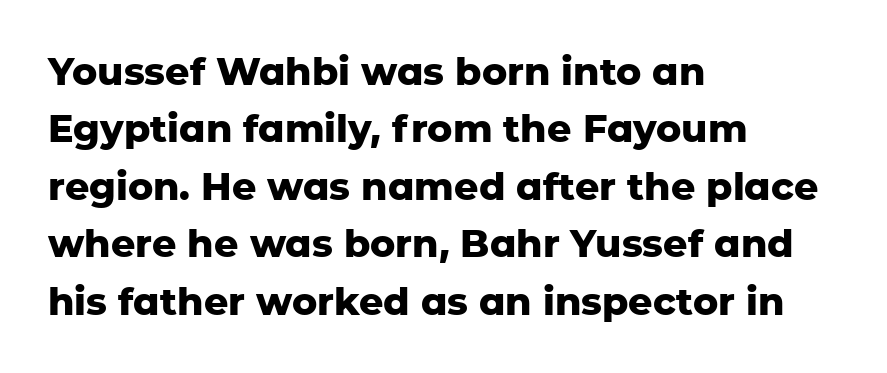
Q: Is the text bold? A: Yes.
Q: Is the text italic (slanted)? A: No, it is upright.
Q: Is the typeface a serif or a sans-serif typeface? A: Sans-serif.
Q: Is the text underlined? A: No.
Q: How is the paragraph aligned? A: Left-aligned.
Q: Is the spacing between letters normal or unusually wide? A: Normal.
Q: Is the spacing between lines tight, normal or loose? A: Normal.
Q: Width (condensed, normal, or wide)? A: Normal.
Q: Stroke contrast? A: Low.
Q: x-height? A: Medium.
Q: Monospaced? A: No.
